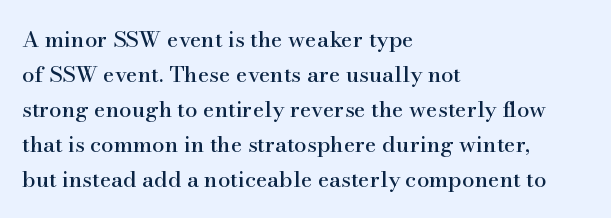
Q: Is the text italic (slanted)? A: No, it is upright.
Q: Is the text underlined? A: No.
Q: How is the paragraph aligned? A: Left-aligned.
Q: Is the spacing between letters normal or unusually wide? A: Normal.
Q: Is the spacing between lines tight, normal or loose? A: Normal.
